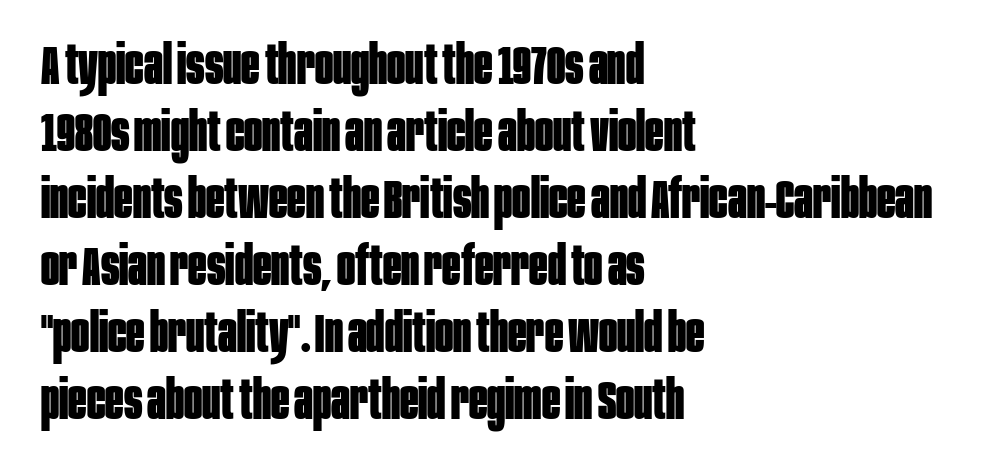
Every row of glyphs begins at an identical x-position on the left. No extra tracking has been applied to these lines. Varying glyph widths throughout — classic text-font behaviour. Nope, not italic — everything's standing straight. Grotesque or geometric, the face here clearly has no serifs.
